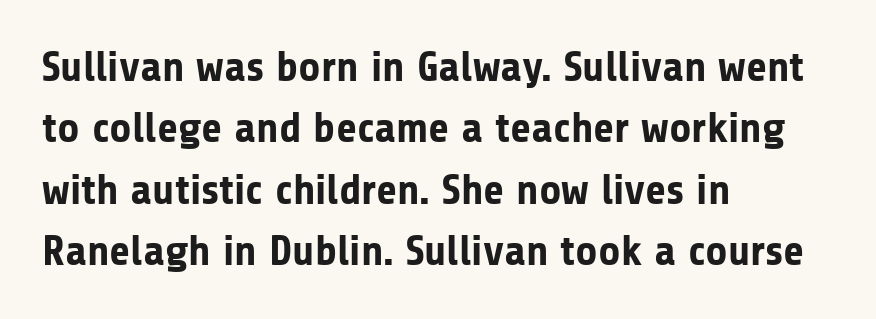
The image shows 43 px bold sans-serif type, upright; set left-aligned, normal line spacing (1.43x), normal letter spacing, not underlined; low stroke contrast and a medium x-height.
